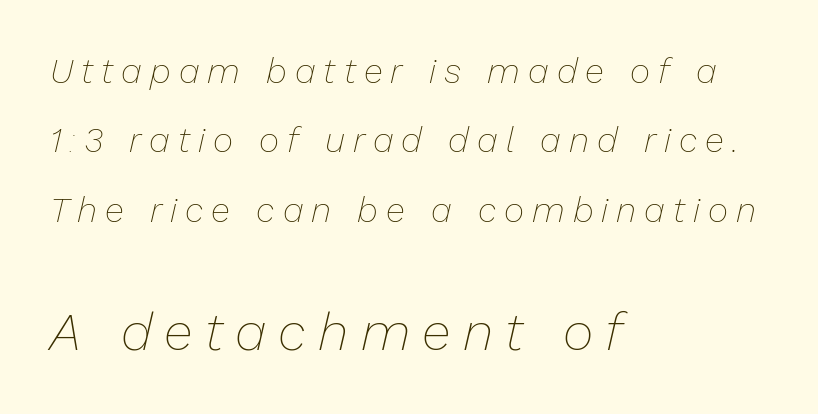
Q: Is the text bold? A: No.
Q: Is the text italic (slanted)? A: Yes, it leans right by about 13 degrees.
Q: Is the text underlined? A: No.
Q: How is the paragraph aligned? A: Left-aligned.
Q: Is the spacing between letters normal or unusually wide? A: Unusually wide.
Q: Is the spacing between lines tight, normal or loose? A: Loose.
Q: Which block of text is set in a larger size, the first (top) or the second (bottom)? A: The second (bottom) one.
Q: Width (condensed, normal, or wide)? A: Normal.
Q: Stroke contrast? A: Low.
Q: x-height? A: Medium.
Q: Monospaced? A: No.
